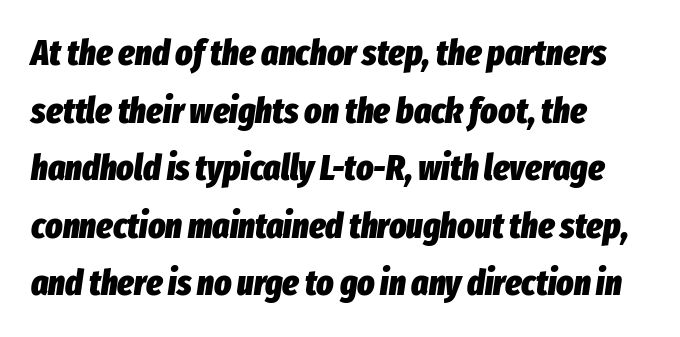
The image shows 36 px heavy, condensed type, italic (leaning right); set left-aligned, normal line spacing (1.6x), normal letter spacing, not underlined; low stroke contrast and a medium x-height.
